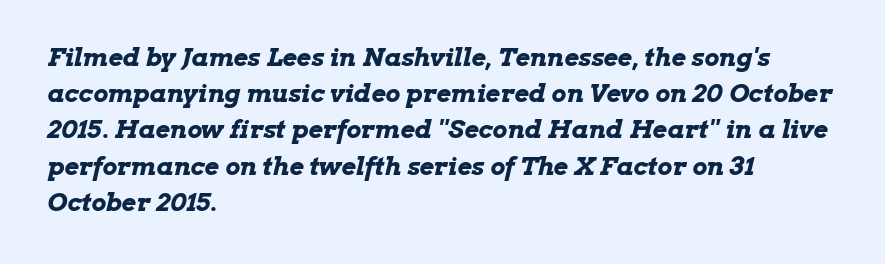
Q: Is the text bold? A: Yes.
Q: Is the text italic (slanted)? A: Yes, it leans right by about 13 degrees.
Q: Is the text underlined? A: No.
Q: How is the paragraph aligned? A: Left-aligned.
Q: Is the spacing between letters normal or unusually wide? A: Normal.
Q: Is the spacing between lines tight, normal or loose? A: Normal.
